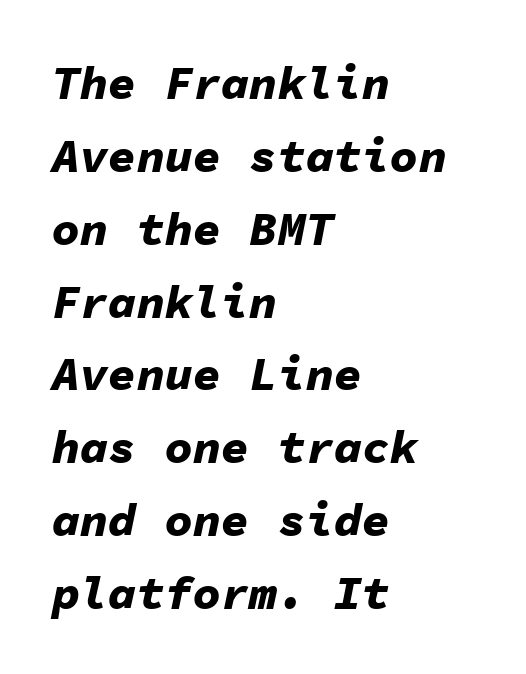
Q: Is the text bold? A: Yes.
Q: Is the text italic (slanted)? A: Yes, it leans right by about 11 degrees.
Q: Is the text underlined? A: No.
Q: How is the paragraph aligned? A: Left-aligned.
Q: Is the spacing between letters normal or unusually wide? A: Normal.
Q: Is the spacing between lines tight, normal or loose? A: Normal.
Q: Width (condensed, normal, or wide)? A: Normal.
Q: Stroke contrast? A: Low.
Q: x-height? A: Medium.
Q: Monospaced? A: Yes.
